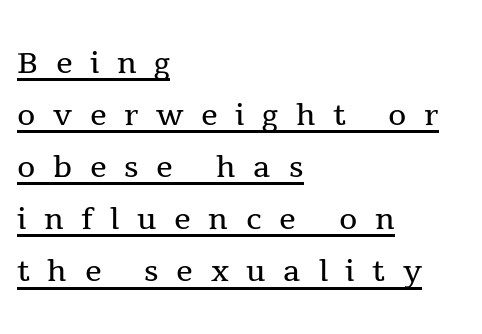
The image shows 42 px regular-weight serif type, upright; set left-aligned, line spacing 1.24x, unusually wide letter spacing (+0.42 em), underlined; a medium x-height.
